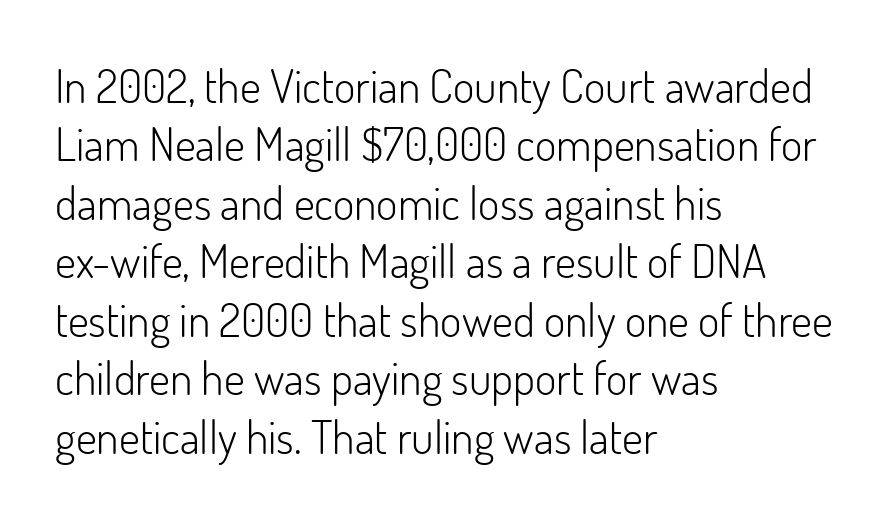
Q: Is the text bold? A: No.
Q: Is the text italic (slanted)? A: No, it is upright.
Q: Is the typeface a serif or a sans-serif typeface? A: Sans-serif.
Q: Is the text underlined? A: No.
Q: How is the paragraph aligned? A: Left-aligned.
Q: Is the spacing between letters normal or unusually wide? A: Normal.
Q: Is the spacing between lines tight, normal or loose? A: Normal.
Q: Width (condensed, normal, or wide)? A: Normal.
Q: Stroke contrast? A: Low.
Q: x-height? A: Small.
Q: Monospaced? A: No.
